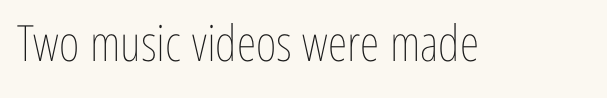
This reads as an unemphasized weight, regular at the heaviest. When letters stand straight like this, we call the style roman or upright. Has an underline been added? It has not. The face used here is proportionally spaced, like ordinary book or web type. Students, note that the glyphs here touch the page at normal intervals.
